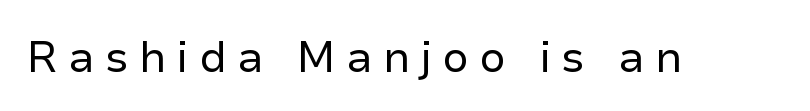
Look at the tracking — it's clearly loosened, letters drifting apart. This is not heavy type; no bold has been used. A bare baseline throughout the passage. Unlike a traditional serif, this face leaves its strokes unadorned. You could not count columns in this text — the font is proportionally spaced. Quick note: not italic, upright.
